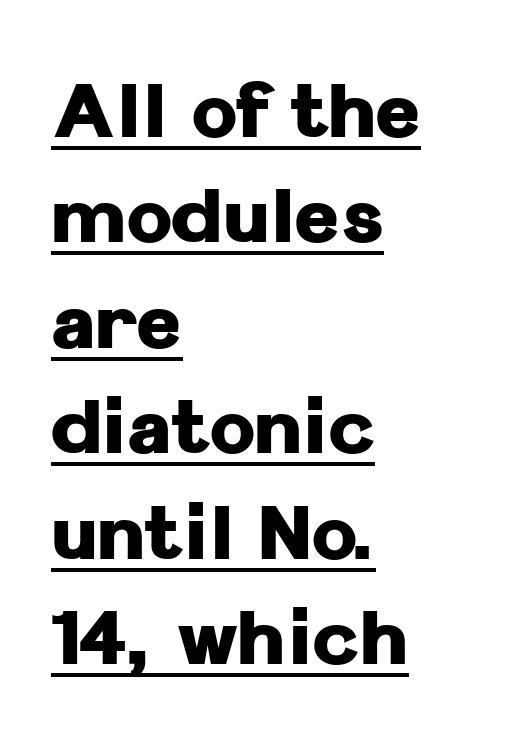
The image shows 77 px heavy sans-serif type, upright; set left-aligned, normal line spacing (1.37x), normal letter spacing, underlined; low stroke contrast and a medium x-height.
